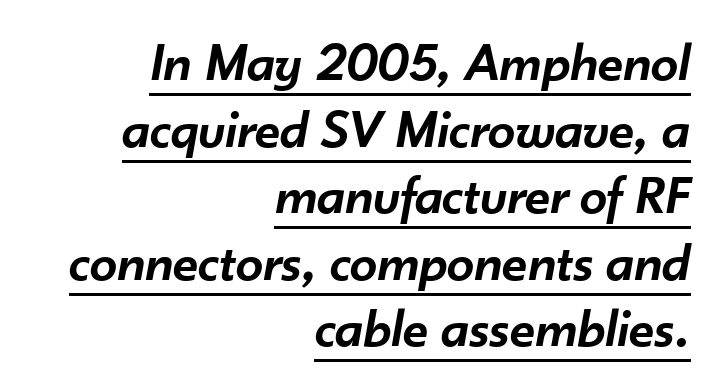
The image shows 55 px semibold type, italic (leaning right); set right-aligned, line spacing 1.21x, normal letter spacing, underlined; low stroke contrast and a small x-height.
